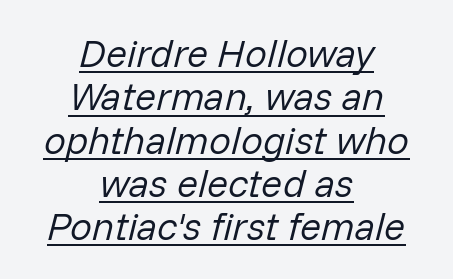
The image shows 39 px regular-weight type, italic (leaning right); set centered, tight line spacing (1.11x), normal letter spacing, underlined; low stroke contrast and a medium x-height.
